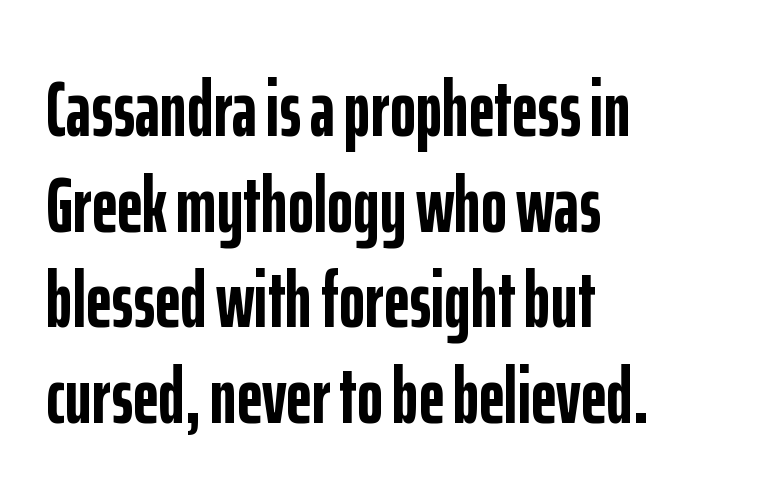
Q: Is the text bold? A: Yes.
Q: Is the text italic (slanted)? A: No, it is upright.
Q: Is the typeface a serif or a sans-serif typeface? A: Sans-serif.
Q: Is the text underlined? A: No.
Q: How is the paragraph aligned? A: Left-aligned.
Q: Is the spacing between letters normal or unusually wide? A: Normal.
Q: Width (condensed, normal, or wide)? A: Condensed.
Q: Stroke contrast? A: Low.
Q: x-height? A: Medium.
Q: Monospaced? A: No.
